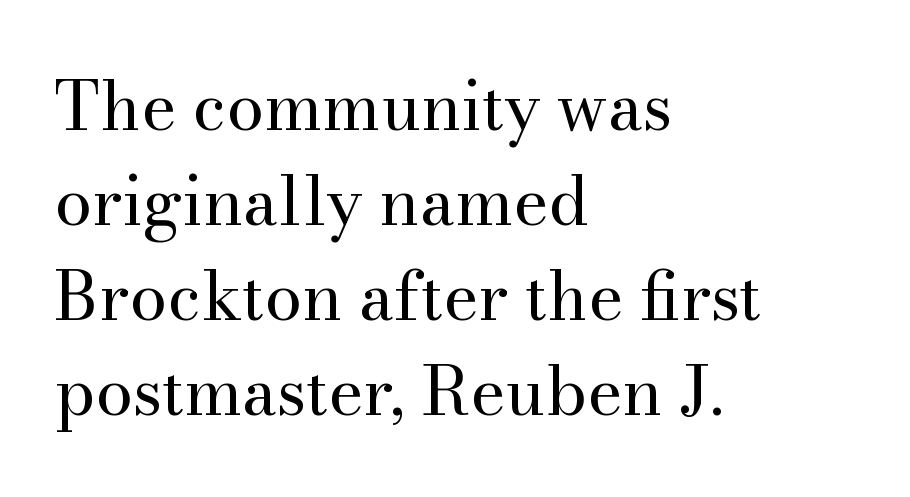
{"serif": "yes", "italic": "no", "bold": "no", "weight": "regular", "width": "normal", "stroke_contrast": "medium", "x_height": "small", "monospaced": "no", "underline": "no", "align": "left", "line_spacing": "normal", "line_spacing_ratio": 1.42, "letter_spacing": "normal", "letter_spacing_em": 0.0, "glyph_px": 67}
